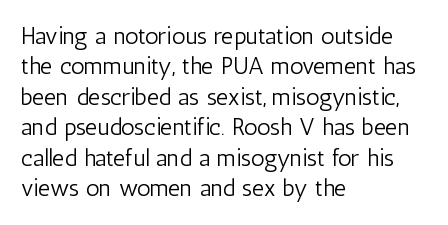
Q: Is the text bold? A: No.
Q: Is the text italic (slanted)? A: No, it is upright.
Q: Is the text underlined? A: No.
Q: How is the paragraph aligned? A: Left-aligned.
Q: Is the spacing between letters normal or unusually wide? A: Normal.
Q: Is the spacing between lines tight, normal or loose? A: Normal.
